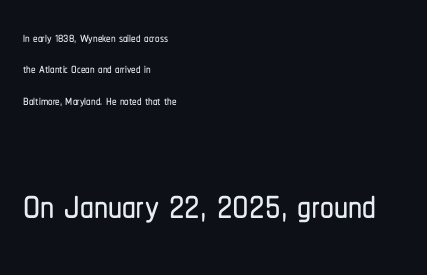
Q: Is the text italic (slanted)? A: No, it is upright.
Q: Is the typeface a serif or a sans-serif typeface? A: Sans-serif.
Q: Is the text underlined? A: No.
Q: How is the paragraph aligned? A: Left-aligned.
Q: Is the spacing between letters normal or unusually wide? A: Normal.
Q: Which block of text is set in a larger size, the first (top) or the second (bottom)? A: The second (bottom) one.
Q: Width (condensed, normal, or wide)? A: Condensed.
Q: Stroke contrast? A: Low.
Q: x-height? A: Medium.
Q: Monospaced? A: No.
